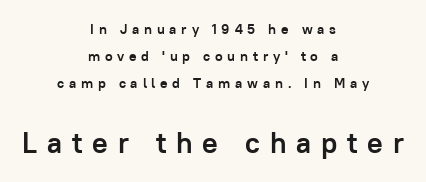
These two chunks differ in scale, with the bottom chunk taking the larger measure. Serif or sans? Sans — the stroke terminals are bare. Rows of type keep a wide berth in the vertical direction. Each row of text sits above clean, open space. Notice how the passage keeps no hard edge, just a central spine. This sample has the flowing, uneven cadence of proportional lettering.
